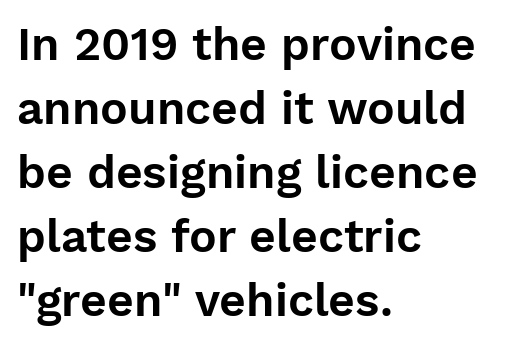
Q: Is the text italic (slanted)? A: No, it is upright.
Q: Is the typeface a serif or a sans-serif typeface? A: Sans-serif.
Q: Is the text underlined? A: No.
Q: How is the paragraph aligned? A: Left-aligned.
Q: Is the spacing between letters normal or unusually wide? A: Normal.
Q: Is the spacing between lines tight, normal or loose? A: Normal.
Q: Width (condensed, normal, or wide)? A: Normal.
Q: Stroke contrast? A: Low.
Q: x-height? A: Medium.
Q: Monospaced? A: No.
